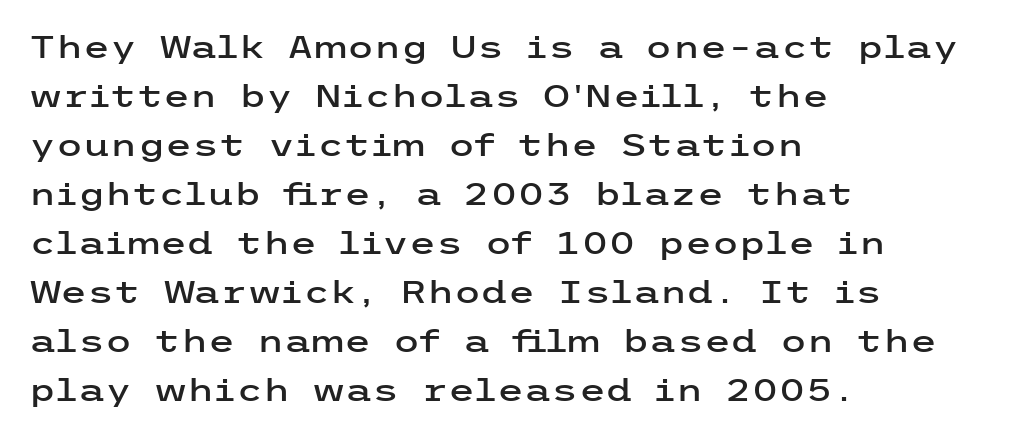
The image shows 31 px wide sans-serif type, upright; set left-aligned, normal line spacing (1.58x), normal letter spacing, not underlined; low stroke contrast and a medium x-height.
